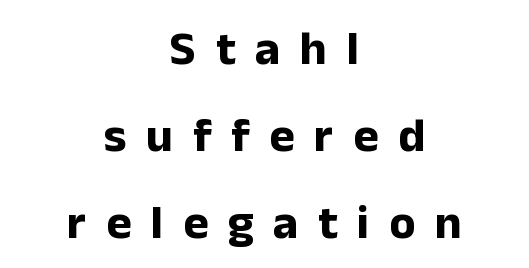
The type sits square on the baseline with zero lean. The passage shown has open, widely tracked lettering throughout. Lines of text with bare space underneath. You can tell from the bare stems that sans-serif type was used. A student would call this center alignment; a typographer would say set centered.
